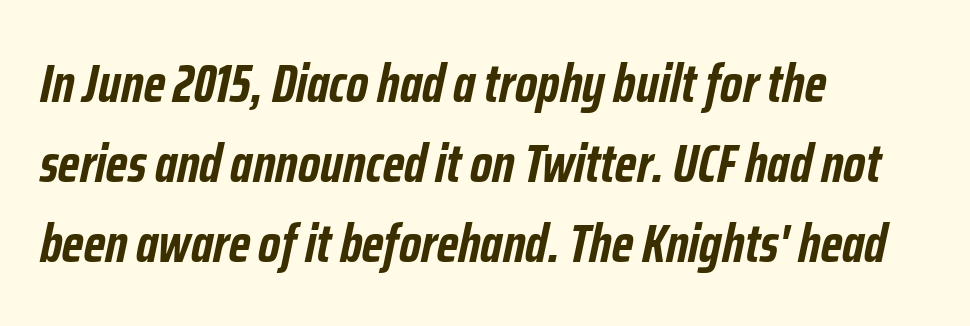
Q: Is the text bold? A: Yes.
Q: Is the text italic (slanted)? A: Yes, it leans right by about 12 degrees.
Q: Is the text underlined? A: No.
Q: How is the paragraph aligned? A: Left-aligned.
Q: Is the spacing between letters normal or unusually wide? A: Normal.
Q: Is the spacing between lines tight, normal or loose? A: Normal.
Q: Width (condensed, normal, or wide)? A: Condensed.
Q: Stroke contrast? A: Low.
Q: x-height? A: Medium.
Q: Monospaced? A: No.
